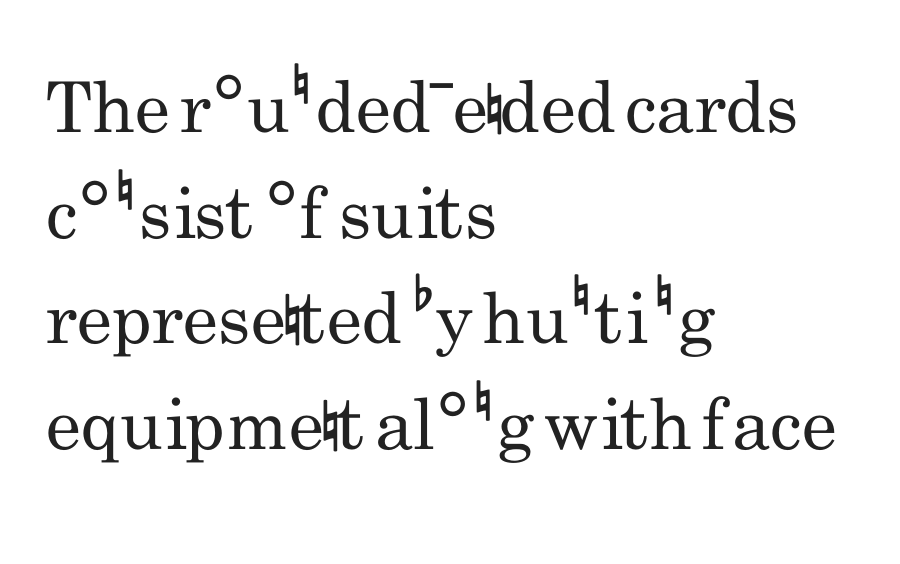
Beneath every word, the page is bare. Typeset ragged right — the left edge is the straight one. Serifs: no, the terminals of the letterforms are clean. There is no visible air inserted between adjacent glyphs. The face used here is proportionally spaced, like ordinary book or web type.
